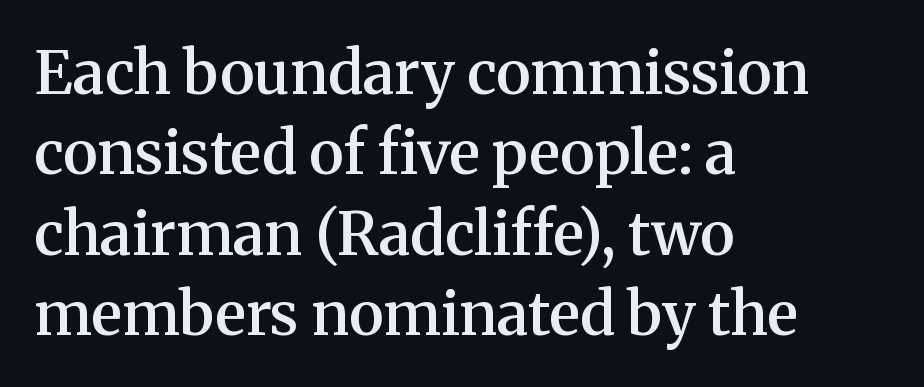
The rows are spaced the way most documents space them. You can tell it's not italic because the verticals are truly vertical. Classification — serif. Has an underline been added? It has not. The letters advance in unequal steps, a hallmark of proportional type. This sample uses plain, unmodified letter spacing.
